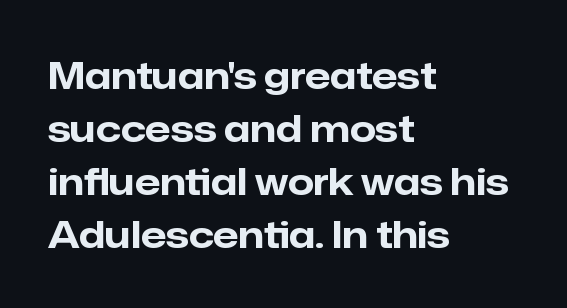
Q: Is the text bold? A: Yes.
Q: Is the text italic (slanted)? A: No, it is upright.
Q: Is the typeface a serif or a sans-serif typeface? A: Sans-serif.
Q: Is the text underlined? A: No.
Q: How is the paragraph aligned? A: Left-aligned.
Q: Is the spacing between letters normal or unusually wide? A: Normal.
Q: Is the spacing between lines tight, normal or loose? A: Normal.
Q: Width (condensed, normal, or wide)? A: Normal.
Q: Stroke contrast? A: Low.
Q: x-height? A: Medium.
Q: Monospaced? A: No.
